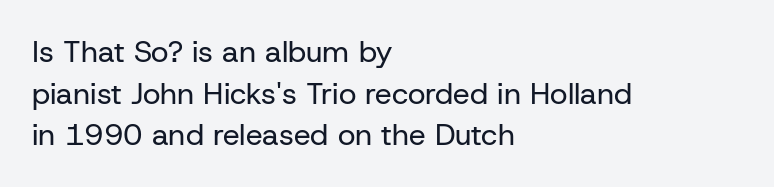
Is there any slant? The stems are plumb. No chunkiness to these letters — they're not bold. The glyphs in this specimen are sans serif. These lines keep a tight, regular rhythm from letter to letter. A normal amount of white space separates one row of letters from the next.
